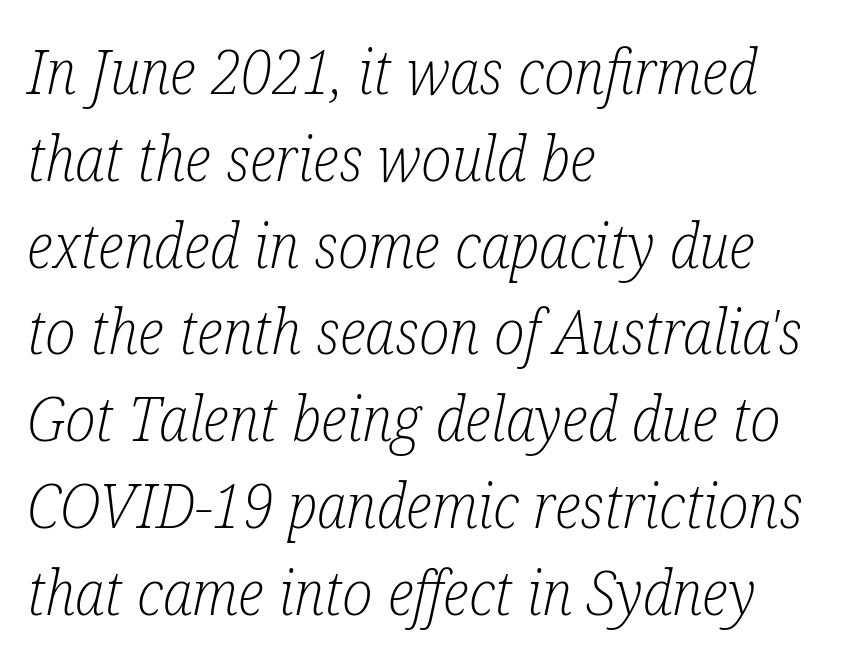
The characters display serif detailing at their extremities. The characters are drawn with everyday or finer stroke widths. Rows of type keep a routine distance in the vertical direction. The space directly below the letters is spotless. The text block is weighted toward the left margin, trailing off unevenly rightward. The letterforms sit shoulder to shoulder at normal distance.
